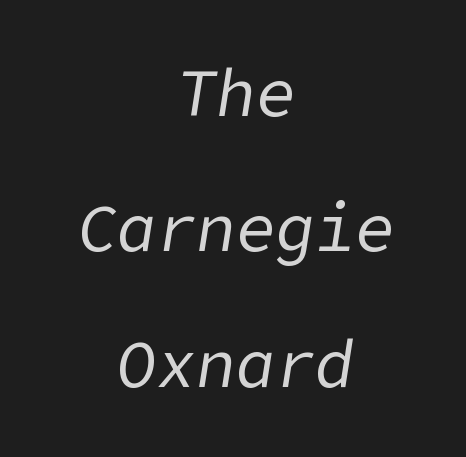
Airy leading. Characters follow at the spacing the type designer built in. Letters rest on an invisible, unmarked baseline. Is the block centered? Yes — each line is placed symmetrically about the middle. The letters are slanted; this is an italic face. A light-to-regular cut is what we see here.
